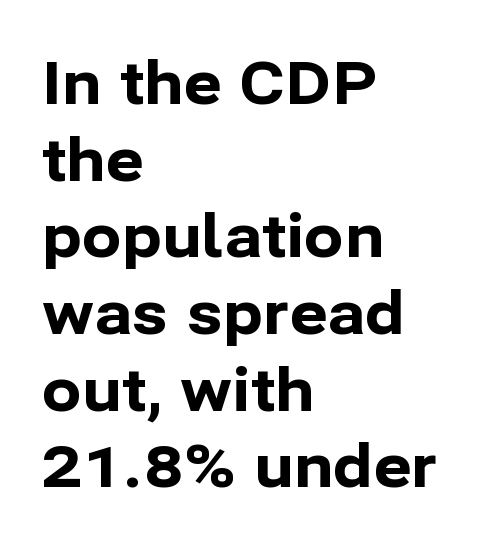
Q: Is the text bold? A: Yes.
Q: Is the text italic (slanted)? A: No, it is upright.
Q: Is the typeface a serif or a sans-serif typeface? A: Sans-serif.
Q: Is the text underlined? A: No.
Q: How is the paragraph aligned? A: Left-aligned.
Q: Is the spacing between letters normal or unusually wide? A: Normal.
Q: Is the spacing between lines tight, normal or loose? A: Normal.
Q: Width (condensed, normal, or wide)? A: Normal.
Q: Stroke contrast? A: Low.
Q: x-height? A: Medium.
Q: Monospaced? A: No.
